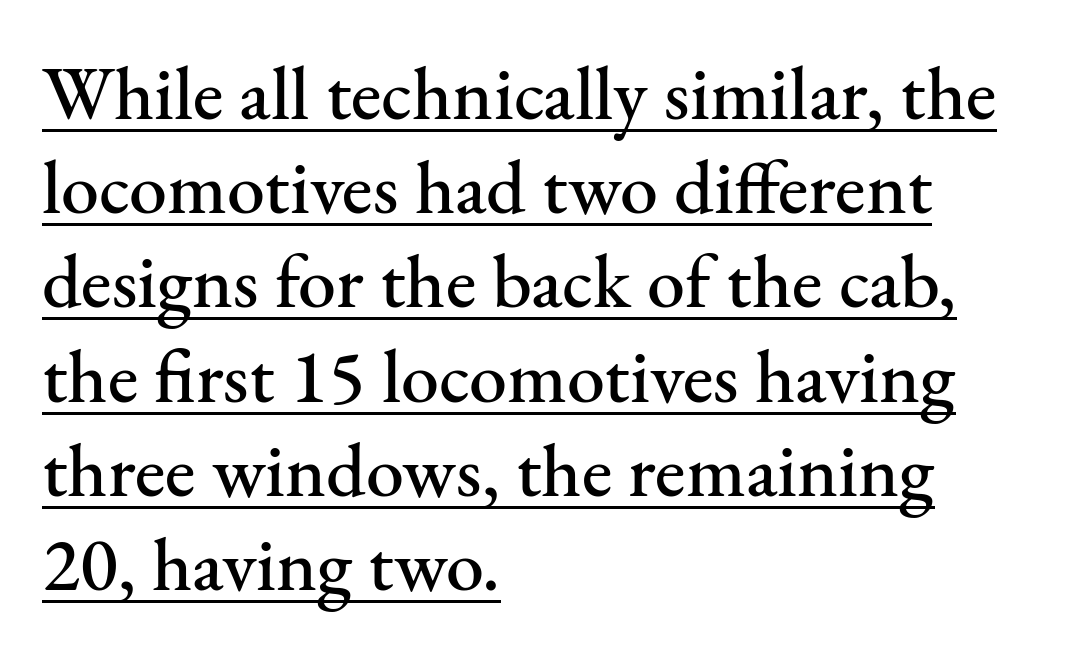
{"serif": "yes", "italic": "no", "width": "normal", "stroke_contrast": "medium", "x_height": "small", "monospaced": "no", "underline": "yes", "align": "left", "line_spacing_ratio": 1.24, "letter_spacing": "normal", "letter_spacing_em": 0.0, "glyph_px": 76}
